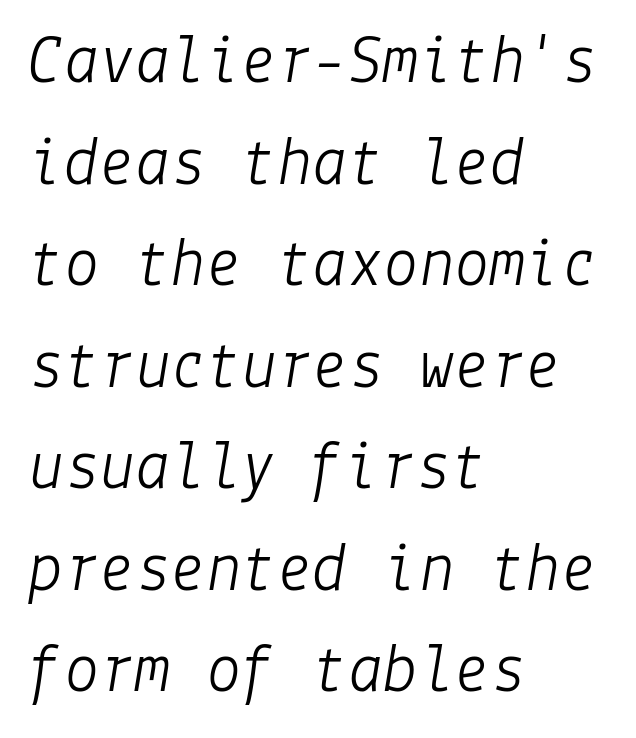
The image shows 71 px light type, italic (leaning right); set left-aligned, normal line spacing (1.43x), normal letter spacing, not underlined; low stroke contrast and a medium x-height.
